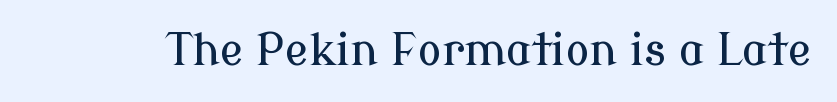
Q: Is the text italic (slanted)? A: No, it is upright.
Q: Is the typeface a serif or a sans-serif typeface? A: Serif.
Q: Is the text underlined? A: No.
Q: Is the spacing between letters normal or unusually wide? A: Normal.
Q: Width (condensed, normal, or wide)? A: Normal.
Q: Stroke contrast? A: Low.
Q: x-height? A: Medium.
Q: Monospaced? A: No.
